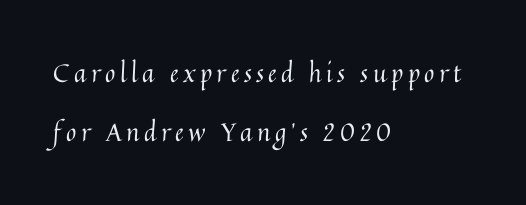
The vertical gap from one line to the next is large. Any mark beneath the type? The region is blank. The characters are drawn with everyday or finer stroke widths.
